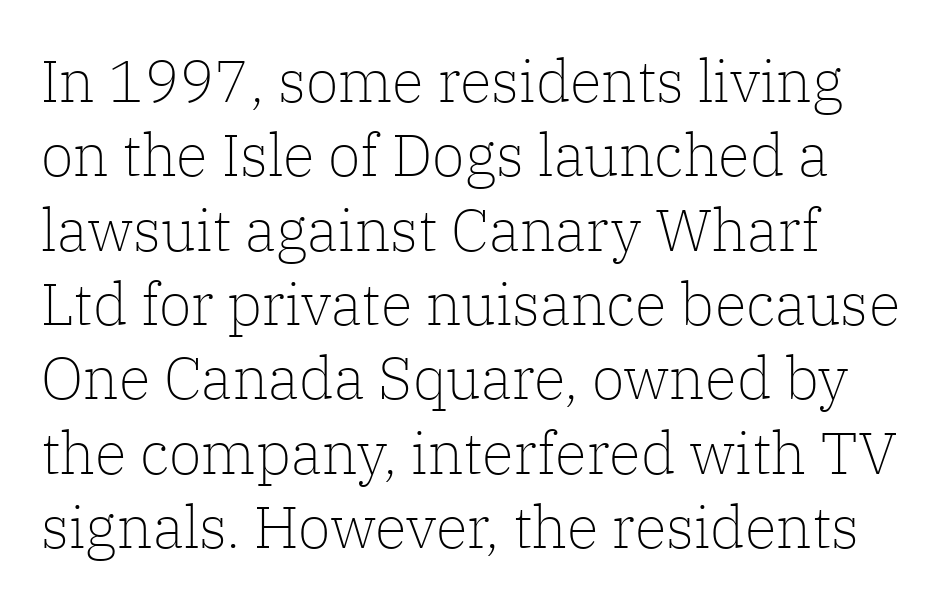
This sample keeps an unexceptional amount of space between lines. I'd call this a serif setting — the letters wear small feet. Descenders are the only things crossing below the line. Compared with a typical body face, this is equally light or lighter still.
